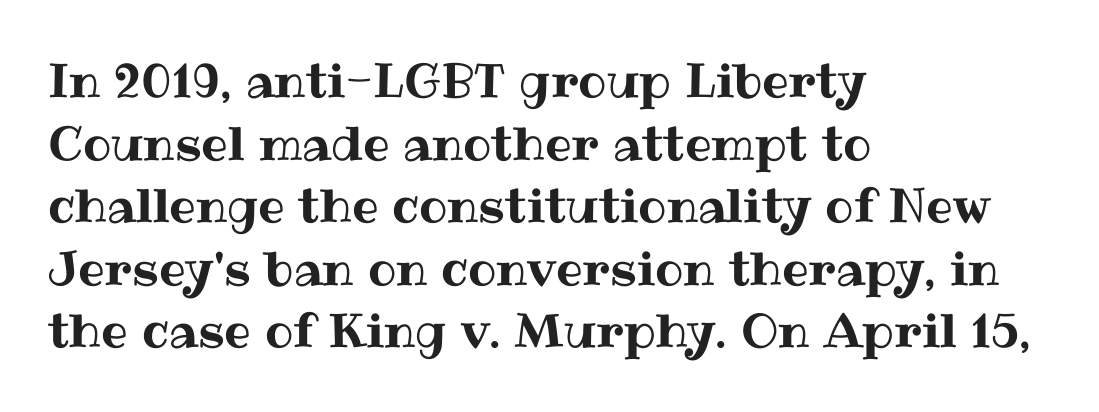
Q: Is the text italic (slanted)? A: No, it is upright.
Q: Is the text underlined? A: No.
Q: How is the paragraph aligned? A: Left-aligned.
Q: Is the spacing between letters normal or unusually wide? A: Normal.
Q: Is the spacing between lines tight, normal or loose? A: Normal.
Q: Width (condensed, normal, or wide)? A: Normal.
Q: Stroke contrast? A: Medium.
Q: x-height? A: Medium.
Q: Monospaced? A: No.
